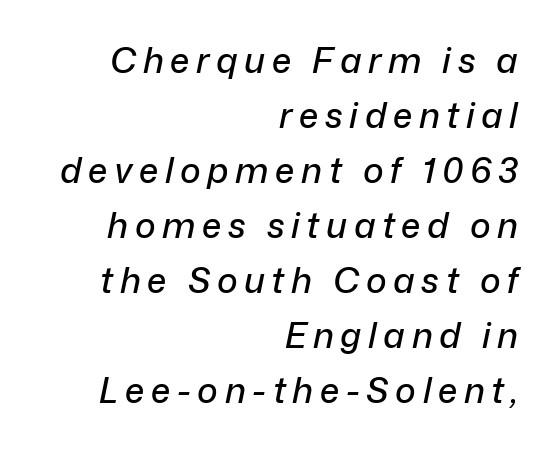
Slanted lettering throughout. Spacing verdict: proportional, widths tailored to each character. The strip under each line holds only bare page. The rag falls on the left side of this text block.
